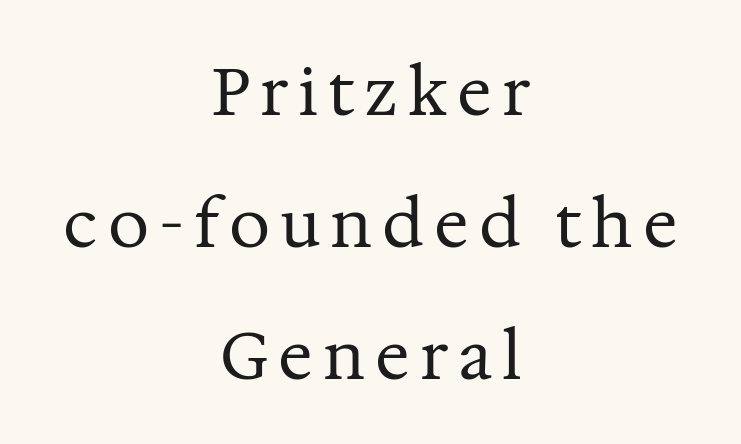
{"serif": "yes", "italic": "no", "bold": "no", "weight": "regular", "width": "normal", "stroke_contrast": "medium", "x_height": "medium", "monospaced": "no", "underline": "no", "align": "center", "line_spacing": "loose", "line_spacing_ratio": 2.03, "glyph_px": 65}
